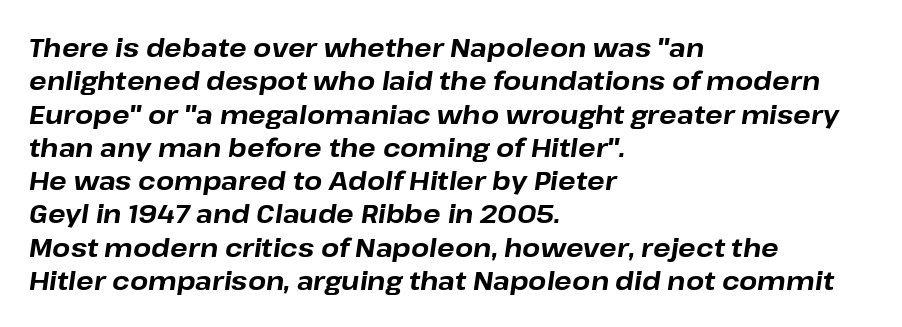
{"italic": "yes", "lean": "right", "slant_degrees": 8, "bold": "yes", "underline": "no", "align": "left", "line_spacing": "normal", "line_spacing_ratio": 1.28, "letter_spacing": "normal", "letter_spacing_em": 0.0, "glyph_px": 26}
